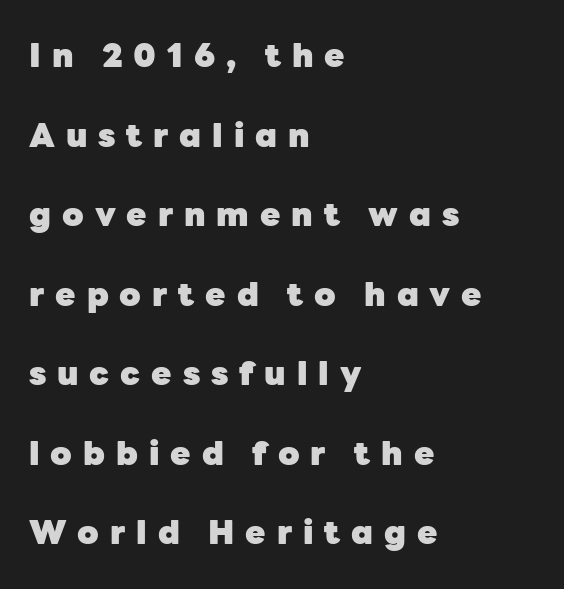
{"serif": "no", "italic": "no", "bold": "yes", "weight": "heavy", "width": "normal", "stroke_contrast": "low", "x_height": "medium", "monospaced": "no", "underline": "no", "align": "left", "line_spacing": "loose", "line_spacing_ratio": 2.41, "letter_spacing": "wide", "letter_spacing_em": 0.33, "glyph_px": 33}
